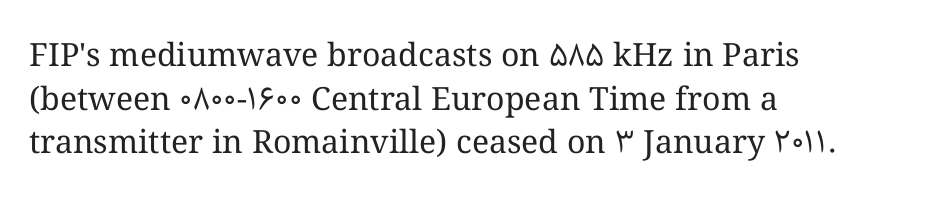
The image shows 32 px regular-weight type, upright; set left-aligned, normal line spacing (1.36x), normal letter spacing, not underlined; medium stroke contrast and a medium x-height.
